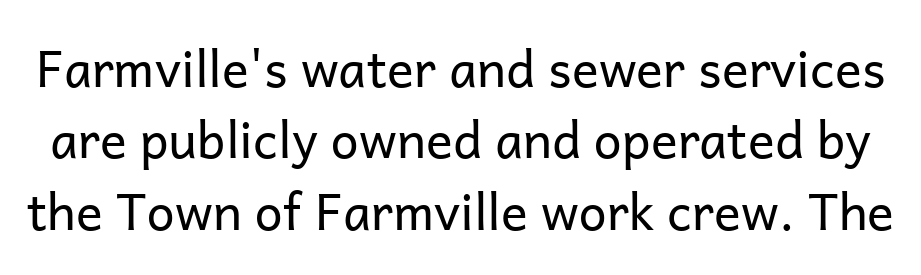
Does the lettering tilt? It doesn't — this is upright. The font sits on the lighter half of the weight spectrum, regular included. Are there feet on the stems? There aren't — it's a sans. This sample has the flowing, uneven cadence of proportional lettering. Students, note that the glyphs here touch the page at normal intervals. A bare baseline throughout the passage.
